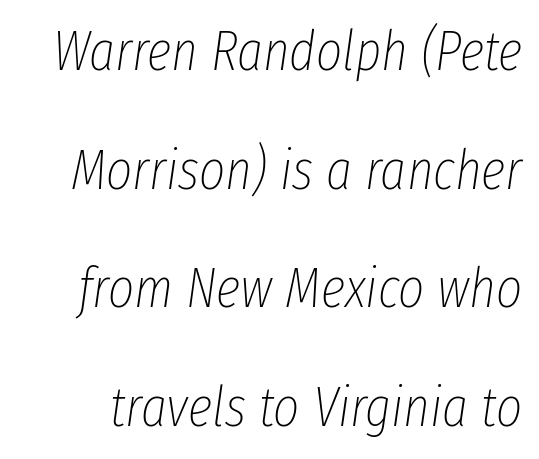
Varying glyph widths throughout — classic text-font behaviour. No heavy texture on the line: the type isn't bold. A typesetter would mark this as italic. The letterforms sit shoulder to shoulder at normal distance. The block of text is sparse from top to bottom, with ample space between rows. This rendering features lettering with no underline.
